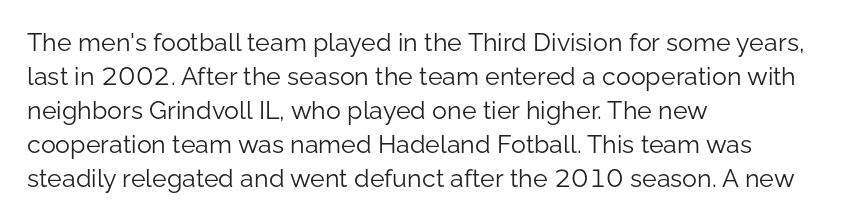
A normal amount of white space separates one row of letters from the next. Honestly, the letter spacing is just normal — you wouldn't notice it. The font's upright variant was chosen for this text. Is this a heavy cut? Hardly; it is regular or lighter. Caption: multi-line text, flush left, ragged right.
